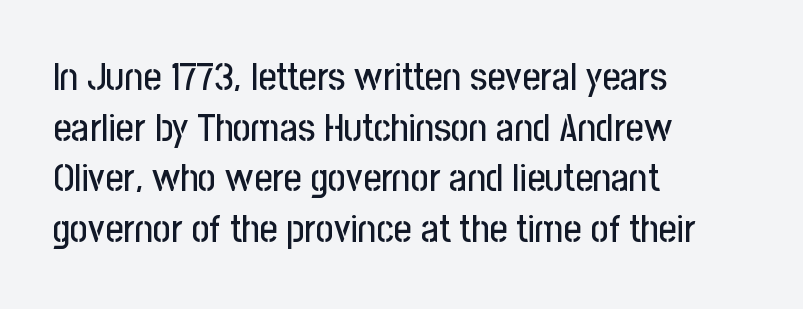
I'd call this a sans setting — the letters go barefoot. Each word holds together tightly as a unit, with standard inter-letter gaps. Lines of text with bare space underneath. The lines sit at an ordinary, default distance from one another.
